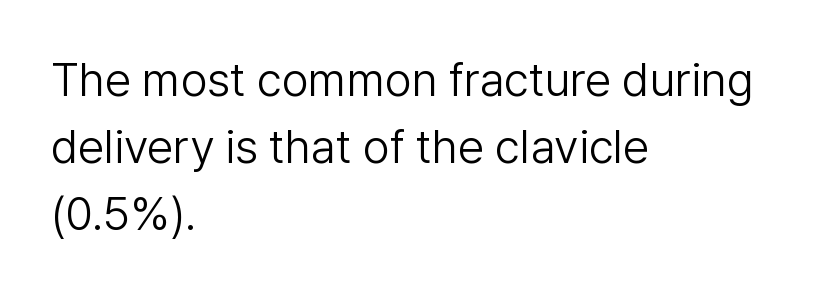
The image shows 47 px light sans-serif type, upright; set left-aligned, normal line spacing (1.43x), normal letter spacing, not underlined; low stroke contrast and a medium x-height.
